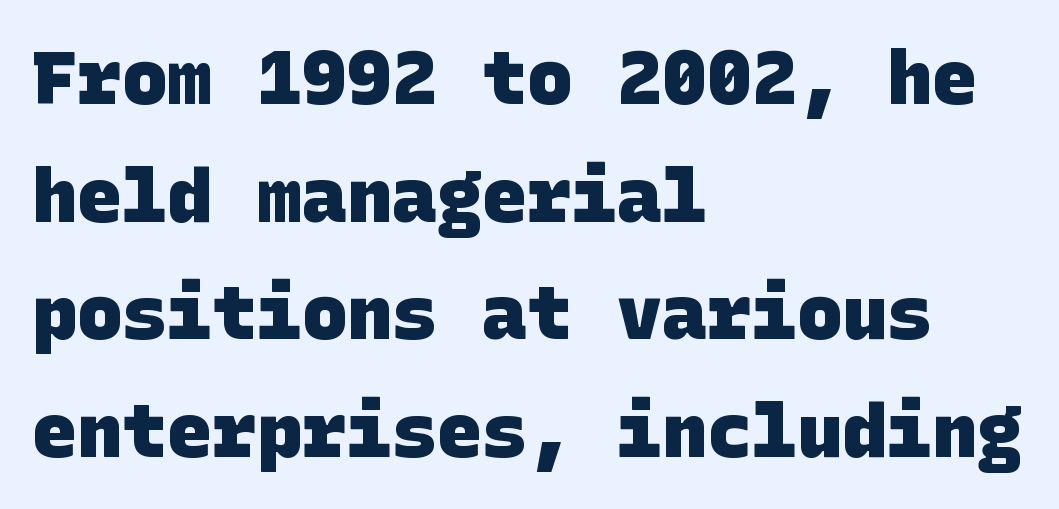
{"serif": "no", "bold": "yes", "weight": "heavy", "width": "normal", "stroke_contrast": "low", "x_height": "large", "underline": "no", "align": "left", "line_spacing": "normal", "line_spacing_ratio": 1.57, "letter_spacing": "normal", "letter_spacing_em": 0.0, "glyph_px": 75}
